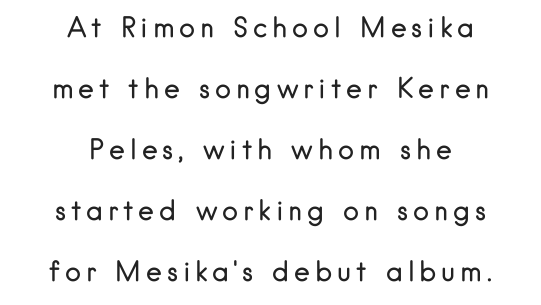
Q: Is the text bold? A: No.
Q: Is the text italic (slanted)? A: No, it is upright.
Q: Is the text underlined? A: No.
Q: How is the paragraph aligned? A: Centered.
Q: Is the spacing between lines tight, normal or loose? A: Loose.
